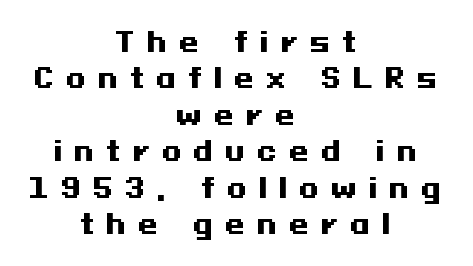
Honestly, the letter spacing is so wide it's the main thing you notice. Short and long lines alike share a common midpoint. Bare-footed words on every line. Notice how thick the strokes are: this is what a full bold looks like. The rendering uses a moderate line-height, typical for paragraphs. The font's upright variant was chosen for this text.
